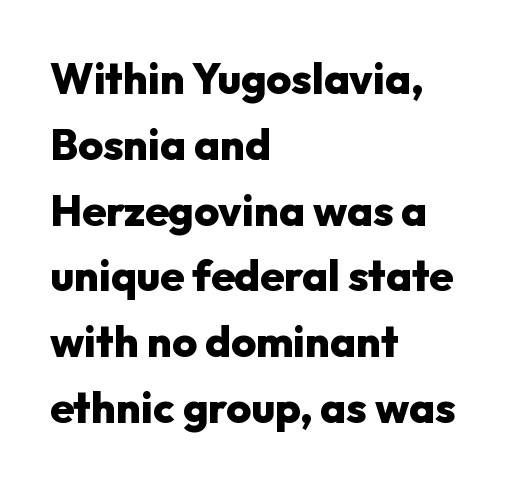
The paragraph shown leans on its left margin. The letters sit at their default tracking, neither squeezed nor spread. Honestly, there is no underline to notice here at all. The glyphs have the mass of a bold cut.
